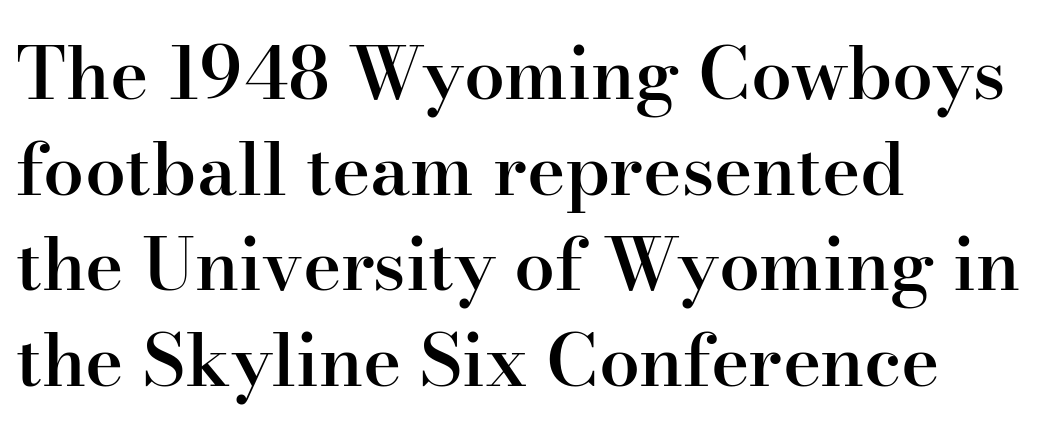
Q: Is the text bold? A: Semi-bold.
Q: Is the text italic (slanted)? A: No, it is upright.
Q: Is the typeface a serif or a sans-serif typeface? A: Serif.
Q: Is the text underlined? A: No.
Q: How is the paragraph aligned? A: Left-aligned.
Q: Is the spacing between letters normal or unusually wide? A: Normal.
Q: Is the spacing between lines tight, normal or loose? A: Normal.
Q: Width (condensed, normal, or wide)? A: Normal.
Q: Stroke contrast? A: High.
Q: x-height? A: Small.
Q: Monospaced? A: No.
